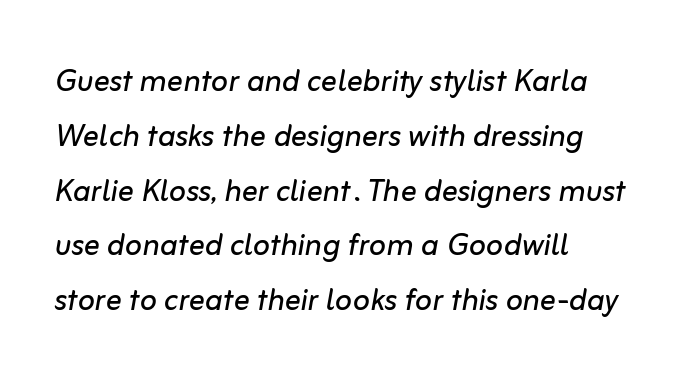
Lines of text with bare space underneath. The vertical gap from one line to the next is medium. The font's italic variant was chosen for this text. The letters advance in unequal steps, a hallmark of proportional type. Stems and bowls with no extra thickness — not bold.
